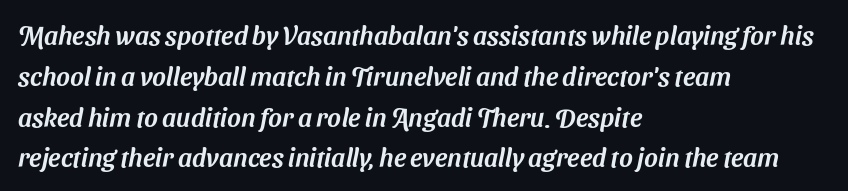
{"underline": "no", "align": "left", "line_spacing": "normal", "line_spacing_ratio": 1.57, "letter_spacing": "normal", "letter_spacing_em": 0.0, "glyph_px": 26}
